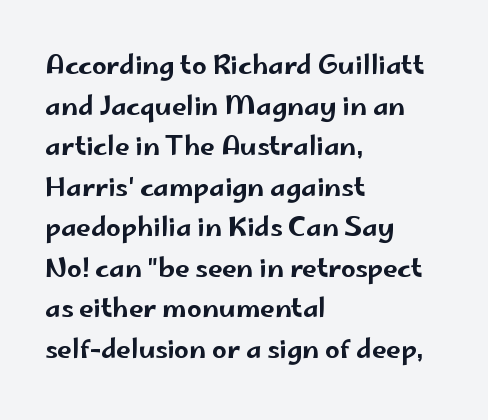
Q: Is the text italic (slanted)? A: No, it is upright.
Q: Is the text underlined? A: No.
Q: How is the paragraph aligned? A: Left-aligned.
Q: Is the spacing between letters normal or unusually wide? A: Normal.
Q: Is the spacing between lines tight, normal or loose? A: Normal.
